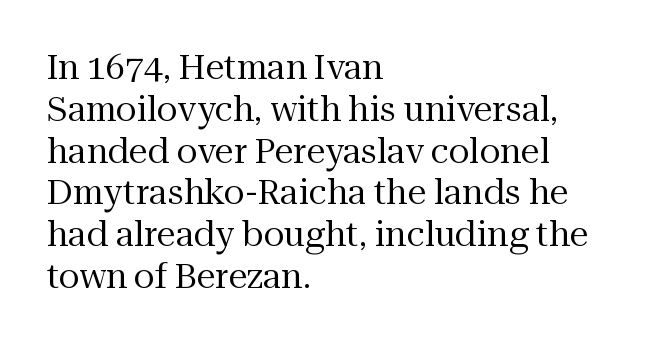
The image shows 34 px regular-weight serif type, upright; set left-aligned, line spacing 1.23x, normal letter spacing, not underlined; medium stroke contrast and a medium x-height.
